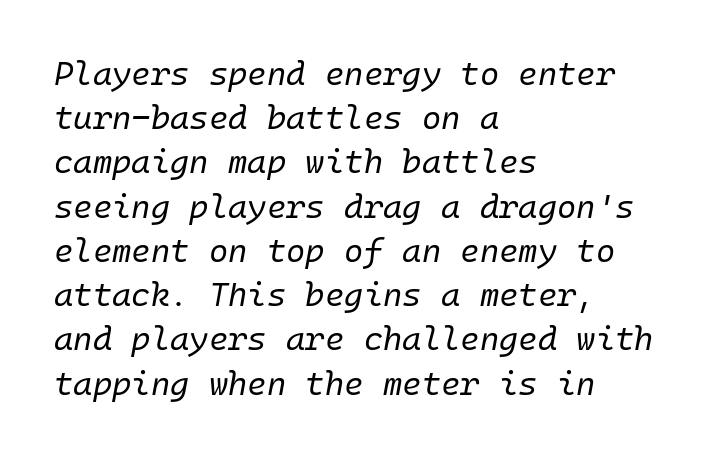
Stroke thickness stays within the range of a standard reading face or lighter. The specimen reads as italic at a glance. Letter spacing: default. The setting favours the left margin, as ordinary paragraphs usually do. The line-height multiplier appears to be the usual default.
